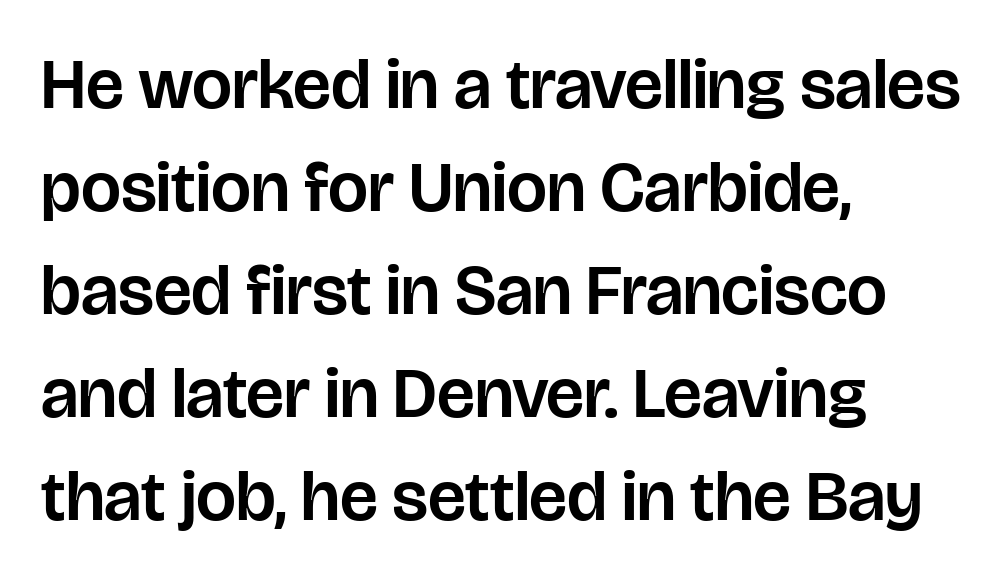
Q: Is the text italic (slanted)? A: No, it is upright.
Q: Is the typeface a serif or a sans-serif typeface? A: Sans-serif.
Q: Is the text underlined? A: No.
Q: How is the paragraph aligned? A: Left-aligned.
Q: Is the spacing between letters normal or unusually wide? A: Normal.
Q: Is the spacing between lines tight, normal or loose? A: Normal.
Q: Width (condensed, normal, or wide)? A: Normal.
Q: Stroke contrast? A: Low.
Q: x-height? A: Large.
Q: Monospaced? A: No.
